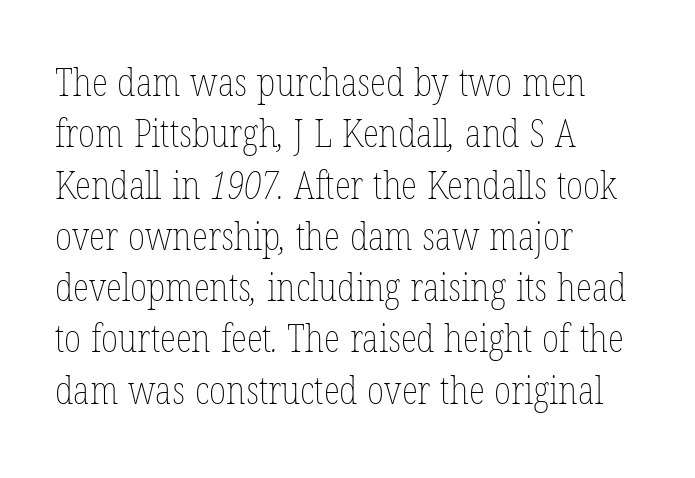
Q: Is the text bold? A: No.
Q: Is the text underlined? A: No.
Q: How is the paragraph aligned? A: Left-aligned.
Q: Is the spacing between letters normal or unusually wide? A: Normal.
Q: Is the spacing between lines tight, normal or loose? A: Normal.
Q: Width (condensed, normal, or wide)? A: Condensed.
Q: Stroke contrast? A: Low.
Q: x-height? A: Medium.
Q: Monospaced? A: No.
